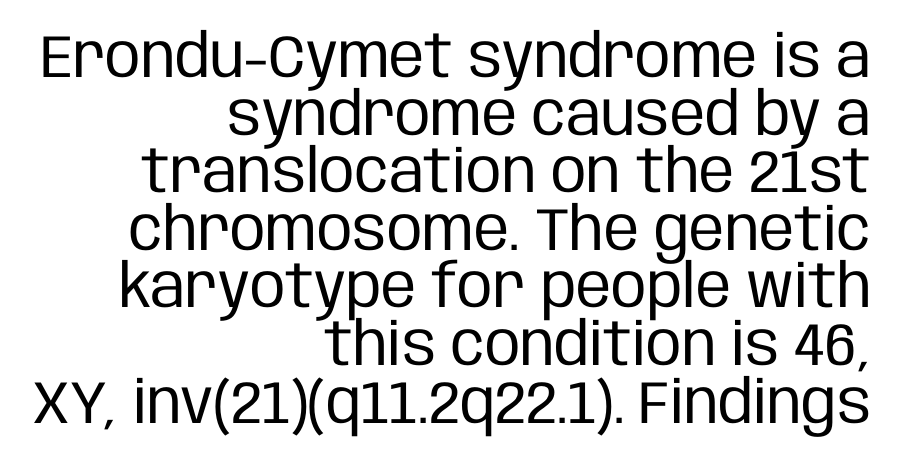
Q: Is the text bold? A: No.
Q: Is the text italic (slanted)? A: No, it is upright.
Q: Is the typeface a serif or a sans-serif typeface? A: Sans-serif.
Q: Is the text underlined? A: No.
Q: How is the paragraph aligned? A: Right-aligned.
Q: Is the spacing between letters normal or unusually wide? A: Normal.
Q: Is the spacing between lines tight, normal or loose? A: Tight.
Q: Width (condensed, normal, or wide)? A: Condensed.
Q: Stroke contrast? A: Low.
Q: x-height? A: Large.
Q: Monospaced? A: No.
